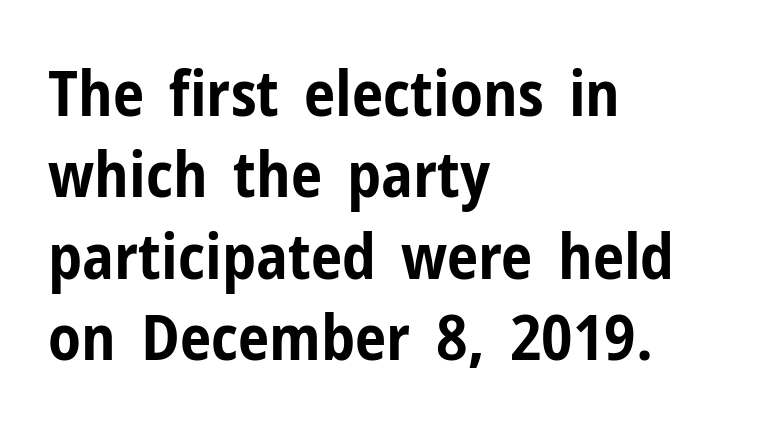
{"serif": "no", "italic": "no", "bold": "yes", "weight": "bold", "width": "condensed", "stroke_contrast": "low", "x_height": "medium", "monospaced": "no", "underline": "no", "align": "left", "line_spacing": "normal", "line_spacing_ratio": 1.29, "letter_spacing": "normal", "letter_spacing_em": 0.0, "glyph_px": 63}
